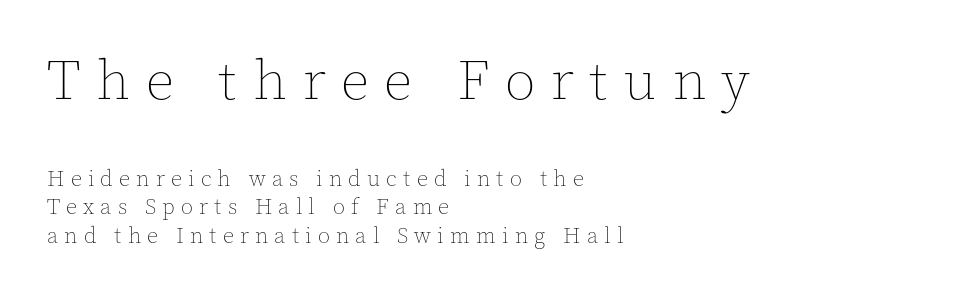
{"italic": "no", "bold": "no", "weight": "thin", "width": "normal", "x_height": "medium", "monospaced": "no", "underline": "no", "align": "left", "line_spacing": "normal", "line_spacing_ratio": 1.3, "letter_spacing": "wide", "letter_spacing_em": 0.28, "larger_block": "first", "size_ratio": 2.55, "glyph_px": 56}
